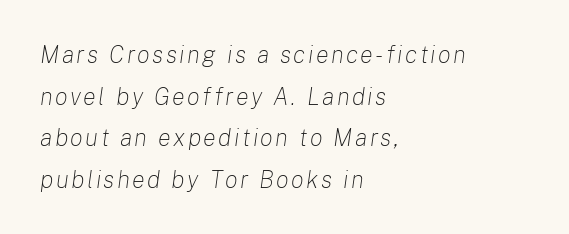
Letters rest on an invisible, unmarked baseline. Vertical stems look standard width or narrower in stroke. Which margin do the lines hug? The left one — the right edge is uneven. The typography opts for an oblique posture over an upright one.
